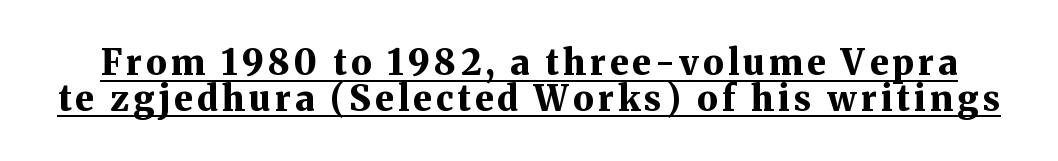
Each new line begins almost immediately beneath the previous one. The letters advance in unequal steps, a hallmark of proportional type. Glance below the letters and you will spot a drawn line. The lettering stays uniformly vertical, giving the passage a roman look. Serifs: yes, visible at the terminals of the letterforms.
